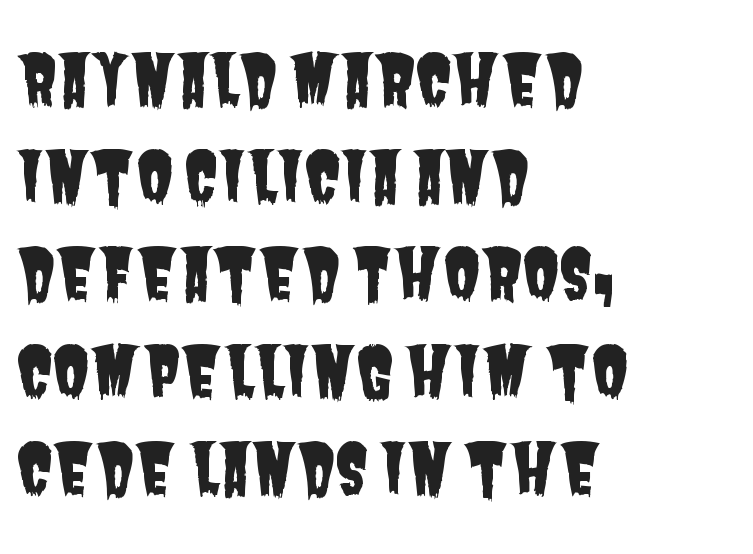
{"serif": "no", "width": "condensed", "stroke_contrast": "low", "x_height": "large", "monospaced": "no", "underline": "no", "align": "left", "line_spacing": "normal", "line_spacing_ratio": 1.43, "letter_spacing": "normal", "letter_spacing_em": 0.0, "glyph_px": 68}
